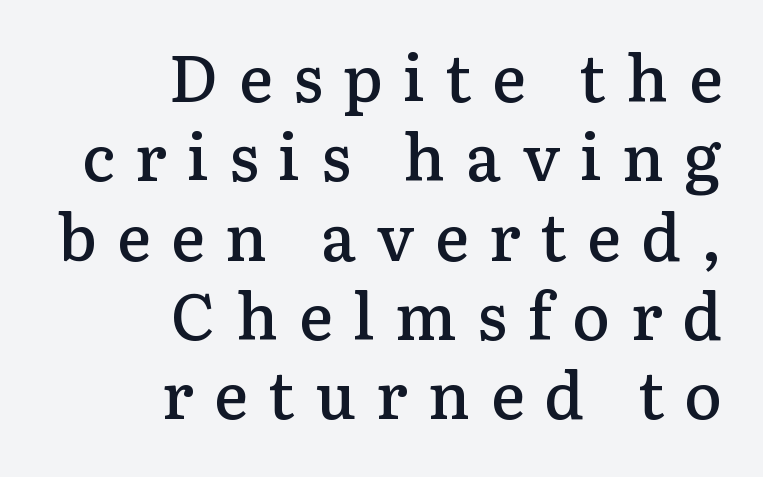
Q: Is the text bold? A: Semi-bold.
Q: Is the text italic (slanted)? A: No, it is upright.
Q: Is the typeface a serif or a sans-serif typeface? A: Serif.
Q: Is the text underlined? A: No.
Q: How is the paragraph aligned? A: Right-aligned.
Q: Is the spacing between letters normal or unusually wide? A: Unusually wide.
Q: Width (condensed, normal, or wide)? A: Normal.
Q: Stroke contrast? A: Low.
Q: x-height? A: Medium.
Q: Monospaced? A: No.
